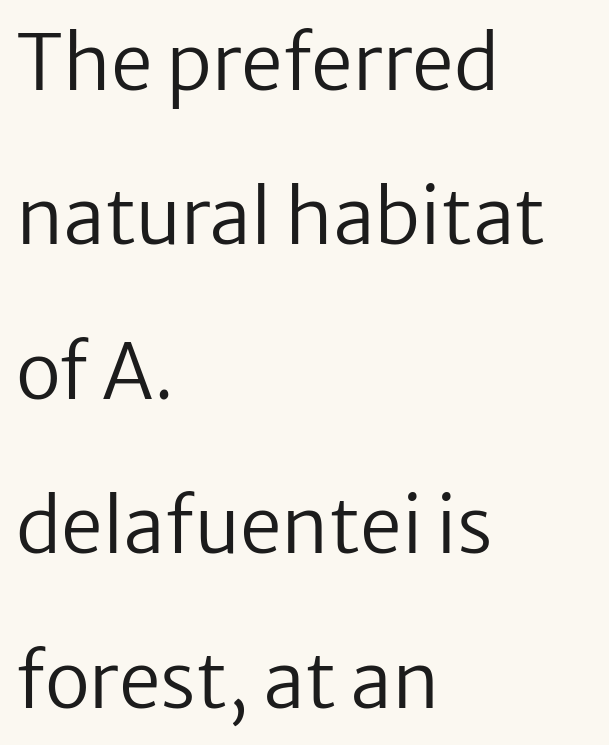
{"serif": "no", "italic": "no", "bold": "no", "weight": "regular", "width": "normal", "stroke_contrast": "low", "x_height": "medium", "monospaced": "no", "underline": "no", "align": "left", "line_spacing": "loose", "line_spacing_ratio": 2.06, "letter_spacing": "normal", "letter_spacing_em": 0.0, "glyph_px": 75}
